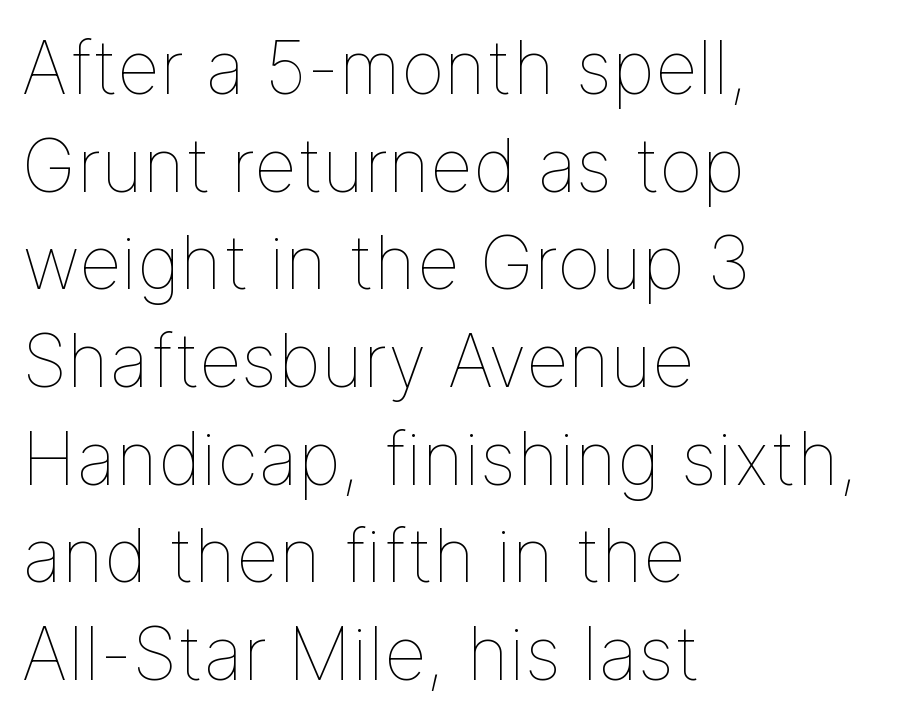
Q: Is the text bold? A: No.
Q: Is the text italic (slanted)? A: No, it is upright.
Q: Is the text underlined? A: No.
Q: How is the paragraph aligned? A: Left-aligned.
Q: Is the spacing between letters normal or unusually wide? A: Normal.
Q: Is the spacing between lines tight, normal or loose? A: Normal.
Q: Width (condensed, normal, or wide)? A: Normal.
Q: Stroke contrast? A: Low.
Q: x-height? A: Medium.
Q: Monospaced? A: No.
